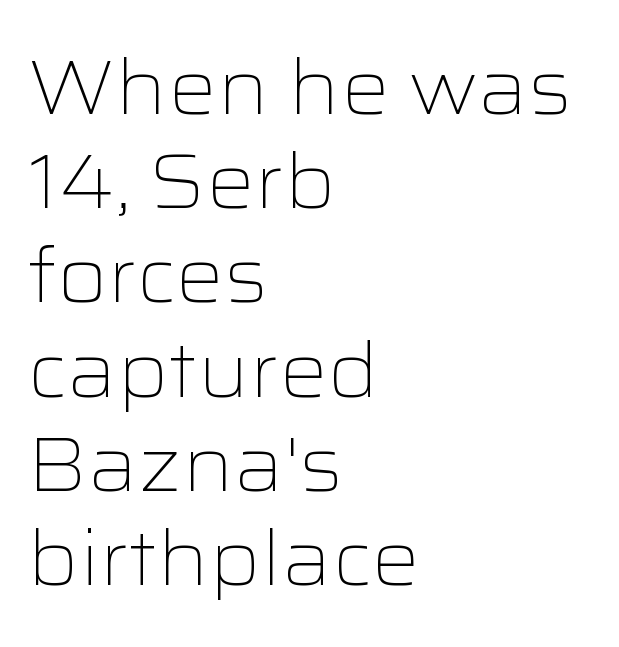
The image shows 76 px light, wide sans-serif type, upright; set left-aligned, line spacing 1.24x, normal letter spacing, not underlined; low stroke contrast and a medium x-height.
